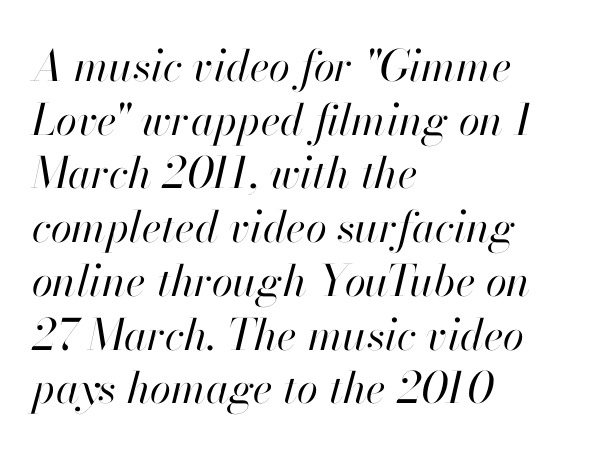
Q: Is the text bold? A: No.
Q: Is the text italic (slanted)? A: Yes, it leans right by about 13 degrees.
Q: Is the text underlined? A: No.
Q: How is the paragraph aligned? A: Left-aligned.
Q: Is the spacing between letters normal or unusually wide? A: Normal.
Q: Is the spacing between lines tight, normal or loose? A: Normal.
Q: Width (condensed, normal, or wide)? A: Normal.
Q: Stroke contrast? A: High.
Q: x-height? A: Small.
Q: Monospaced? A: No.
